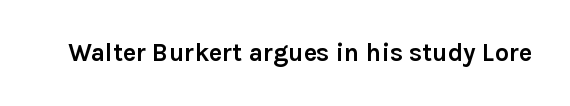
The image shows 25 px bold type, upright; set normal letter spacing, not underlined.
